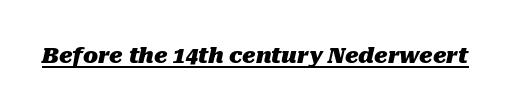
Q: Is the text bold? A: Yes.
Q: Is the text italic (slanted)? A: Yes, it leans right by about 10 degrees.
Q: Is the text underlined? A: Yes.
Q: Is the spacing between letters normal or unusually wide? A: Normal.
